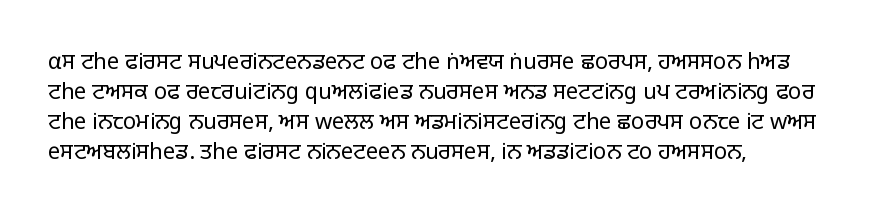
Q: Is the text bold? A: No.
Q: Is the text italic (slanted)? A: No, it is upright.
Q: Is the text underlined? A: No.
Q: Is the spacing between letters normal or unusually wide? A: Normal.
Q: Is the spacing between lines tight, normal or loose? A: Normal.
